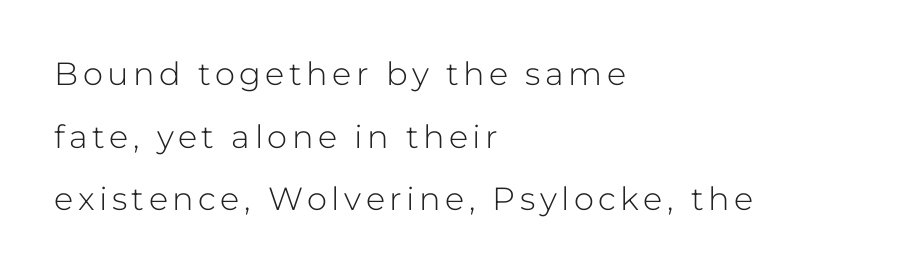
Q: Is the text bold? A: No.
Q: Is the text italic (slanted)? A: No, it is upright.
Q: Is the typeface a serif or a sans-serif typeface? A: Sans-serif.
Q: Is the text underlined? A: No.
Q: How is the paragraph aligned? A: Left-aligned.
Q: Is the spacing between lines tight, normal or loose? A: Loose.
Q: Width (condensed, normal, or wide)? A: Normal.
Q: Stroke contrast? A: Low.
Q: x-height? A: Medium.
Q: Monospaced? A: No.
